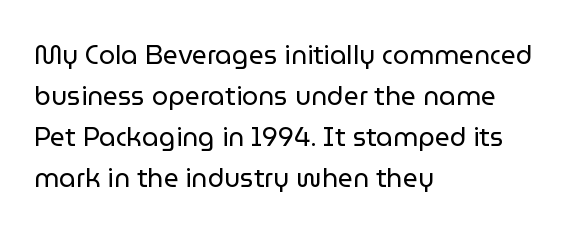
The words here are not underlined. Unbolded letterforms with no extra heft. Quick note: interline space is typical. These lines stack with their left ends in a neat column. Ordinary non-slanted type is in use. Here the glyphs are tracked normally, forming tight word shapes.
